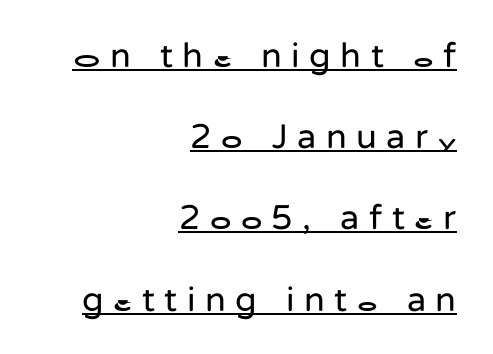
The image shows 35 px regular-weight sans-serif type, upright; set right-aligned, loose line spacing (2.32x), unusually wide letter spacing (+0.27 em), underlined; low stroke contrast and a medium x-height.
